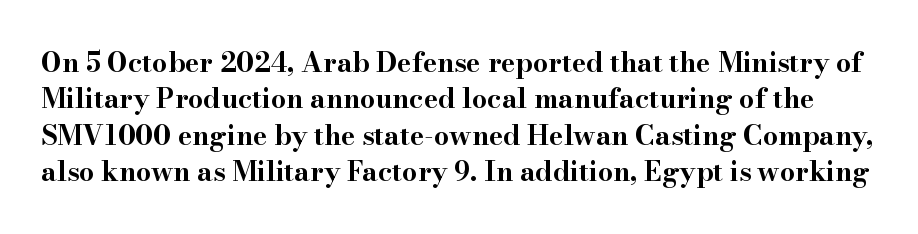
The font is running at its bold setting. Posture: upright roman. Clear beneath every line of the passage. The lines sit at an ordinary, default distance from one another. This sample uses plain, unmodified letter spacing.
